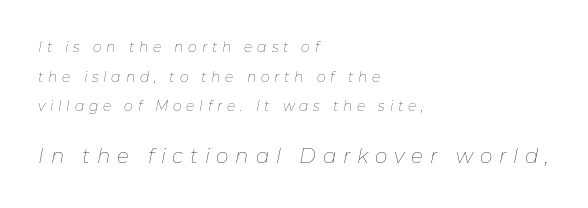
Italic? Definitely — the glyphs are oblique. Each new line begins a long way beneath the previous one. Is the stroke heavy? The answer is a plain regular-or-lighter. A classic flush-left, rag-right setting is used for this passage.
